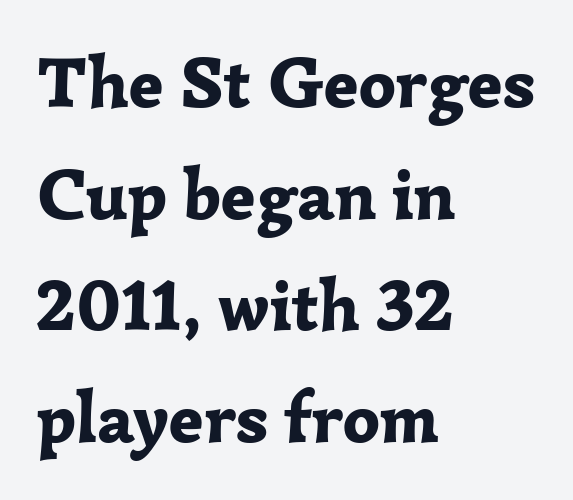
The image shows 72 px bold serif type, upright; set left-aligned, normal line spacing (1.55x), normal letter spacing, not underlined; low stroke contrast and a medium x-height.
